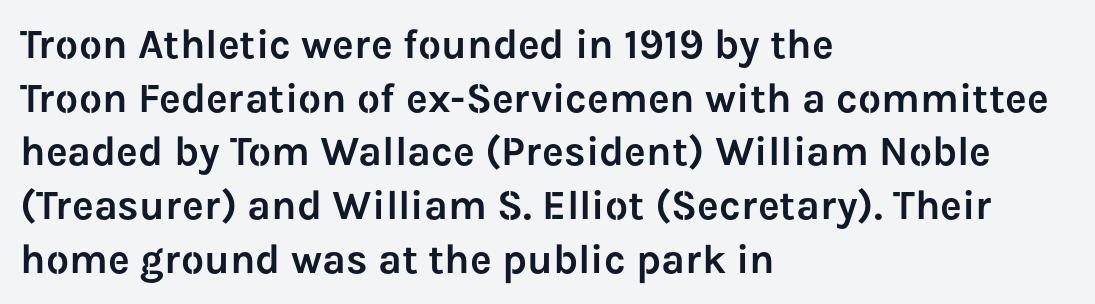
The image shows 41 px sans-serif type, upright; set left-aligned, normal line spacing (1.31x), normal letter spacing, not underlined; low stroke contrast and a medium x-height.
